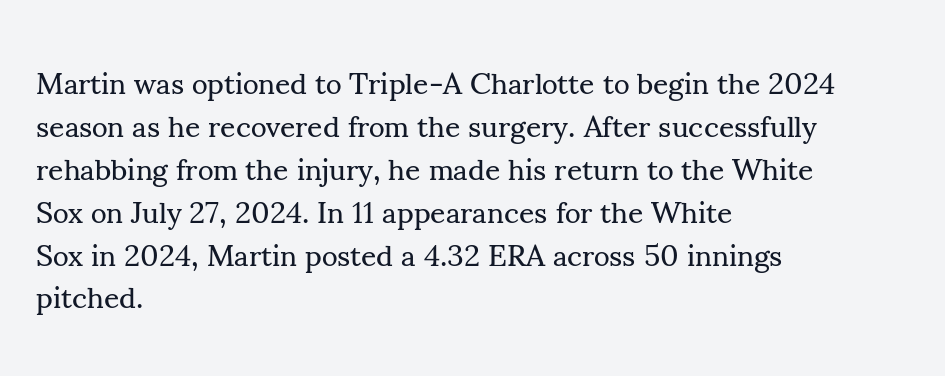
The image shows 30 px regular-weight serif type, upright; set left-aligned, normal line spacing (1.43x), normal letter spacing, not underlined; medium stroke contrast and a small x-height.
